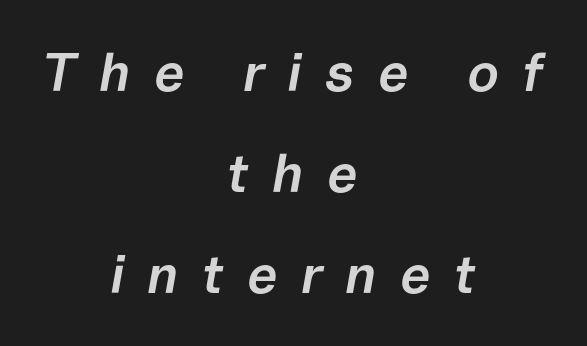
{"italic": "yes", "lean": "right", "slant_degrees": 10, "bold": "semi", "weight": "semibold", "width": "normal", "stroke_contrast": "low", "x_height": "medium", "monospaced": "no", "underline": "no", "align": "center", "line_spacing_ratio": 1.87, "letter_spacing": "wide", "letter_spacing_em": 0.43, "glyph_px": 54}
